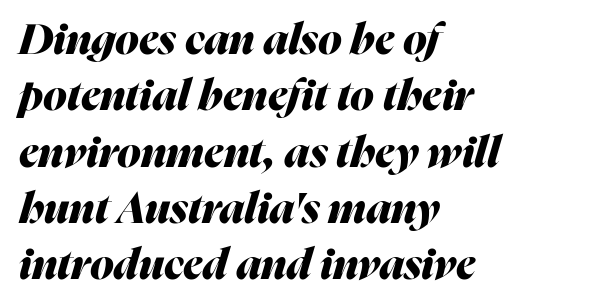
Q: Is the text bold? A: Yes.
Q: Is the text italic (slanted)? A: Yes, it leans right by about 16 degrees.
Q: Is the text underlined? A: No.
Q: How is the paragraph aligned? A: Left-aligned.
Q: Is the spacing between letters normal or unusually wide? A: Normal.
Q: Is the spacing between lines tight, normal or loose? A: Normal.
Q: Width (condensed, normal, or wide)? A: Normal.
Q: Stroke contrast? A: Medium.
Q: x-height? A: Medium.
Q: Monospaced? A: No.
